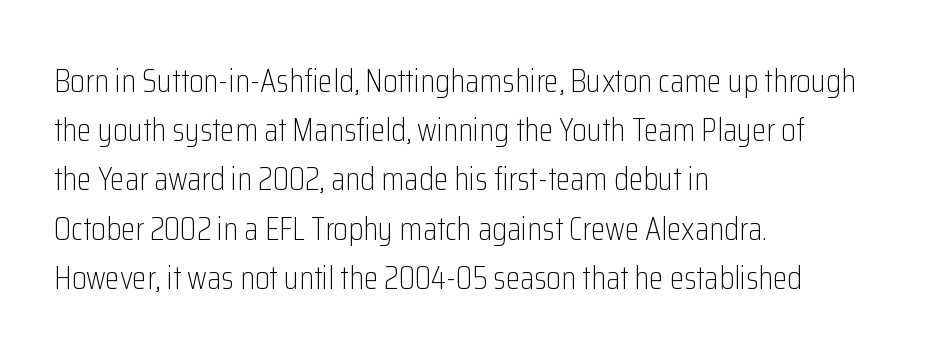
The image shows 33 px light, condensed sans-serif type, upright; set left-aligned, normal line spacing (1.49x), normal letter spacing, not underlined; low stroke contrast and a medium x-height.
